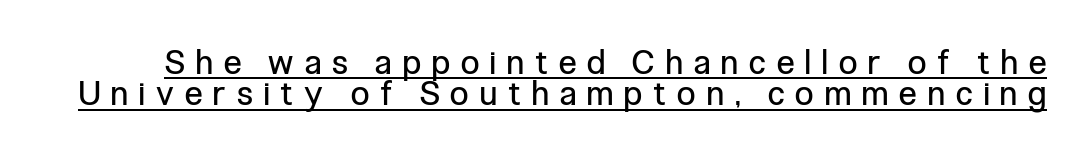
The image shows 33 px regular-weight, condensed sans-serif type, upright; set tight line spacing (0.95x), unusually wide letter spacing (+0.34 em), underlined; low stroke contrast and a medium x-height.
